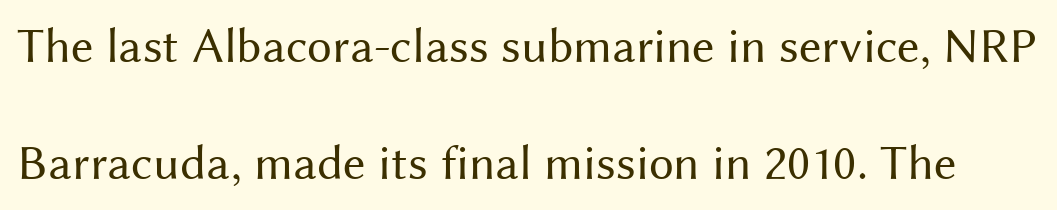
The lettering holds an erect, upright posture throughout. Examine the stroke ends and you'll find no serifs. Nobody touched the tracking dial on this one. Stems here are at most as thick as an everyday book face. The specimen omits any rule beneath the text block's lines. A great deal of white space separates one row of letters from the next.
